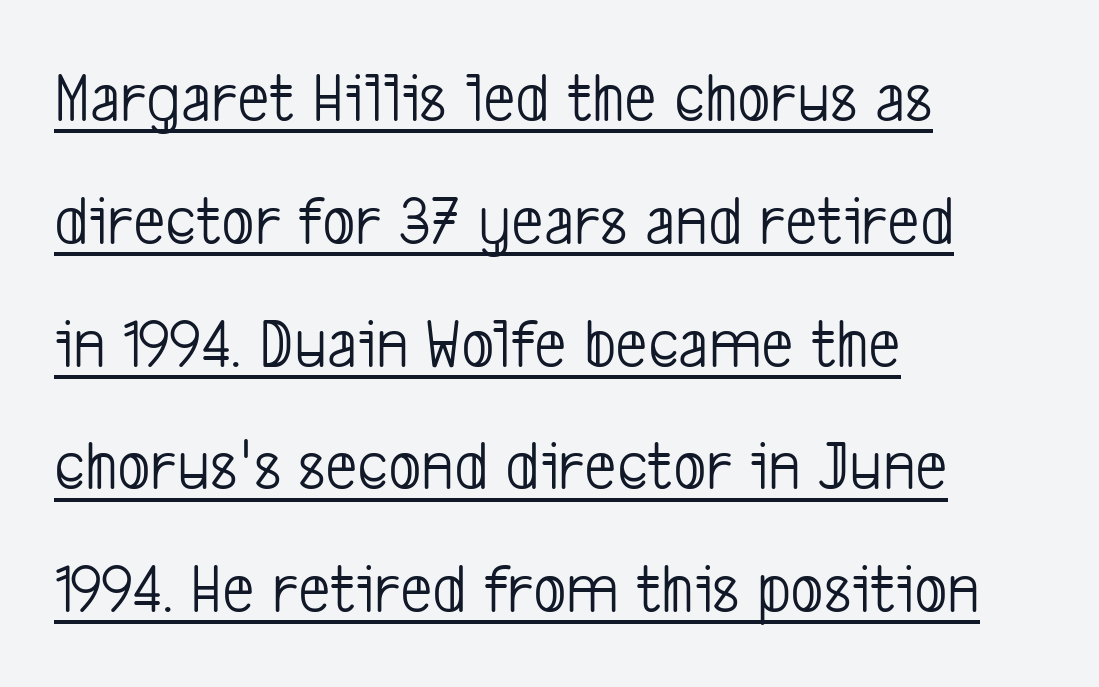
The image shows 71 px light, condensed sans-serif type; set left-aligned, line spacing 1.73x, normal letter spacing, underlined; low stroke contrast and a medium x-height.
